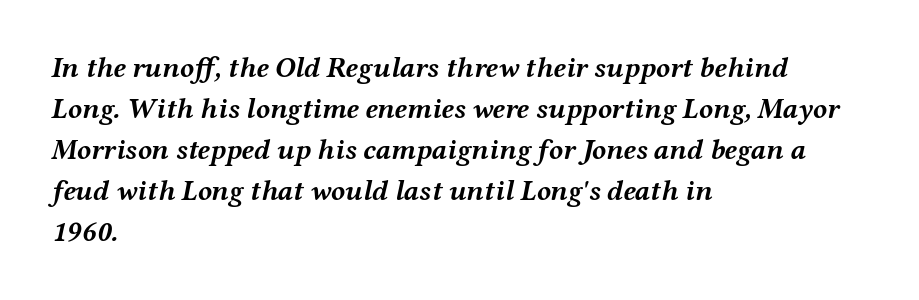
Q: Is the text bold? A: Yes.
Q: Is the text italic (slanted)? A: Yes, it leans right by about 12 degrees.
Q: Is the text underlined? A: No.
Q: How is the paragraph aligned? A: Left-aligned.
Q: Is the spacing between letters normal or unusually wide? A: Normal.
Q: Is the spacing between lines tight, normal or loose? A: Normal.
Q: Width (condensed, normal, or wide)? A: Wide.
Q: Stroke contrast? A: Medium.
Q: x-height? A: Medium.
Q: Monospaced? A: No.
